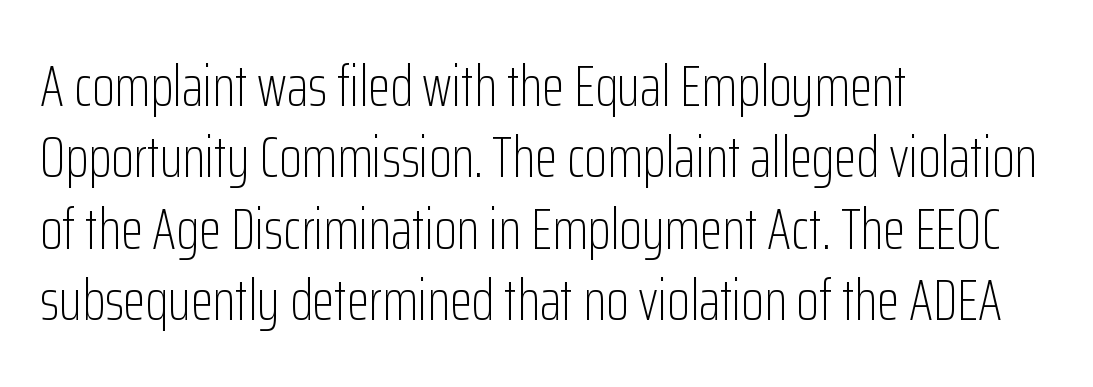
Character widths vary here, with narrow letters taking less room than wide ones. In terms of letterspacing, this is plain default setting. I'd call this a sans setting — the letters go barefoot. Bold? No — there's no thickening of the strokes. Which margin do the lines hug? The left one — the right edge is uneven.
